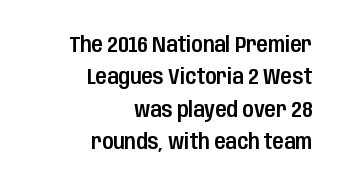
Vertically, the passage feels balanced, rows spaced as you'd expect. The setting favours the right margin, as signatures and pull-quotes sometimes do. Posture: vertical. Glyph-to-glyph distance matches everyday printed text. Descenders are the only things crossing below the line.
